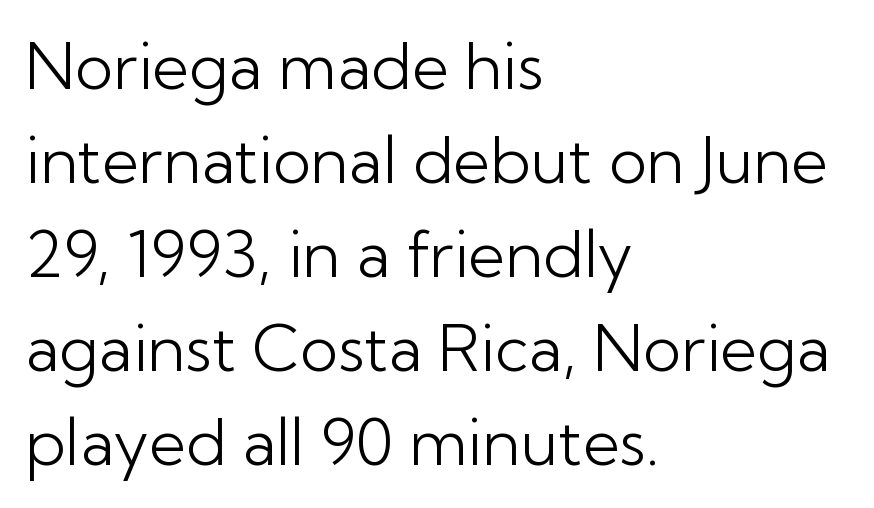
Nothing unusual about the tracking: characters are spaced as the font intends. Heft: none added — not bold. The type family on display is of the sans-serif kind. The passage shown is not underscored anywhere.
